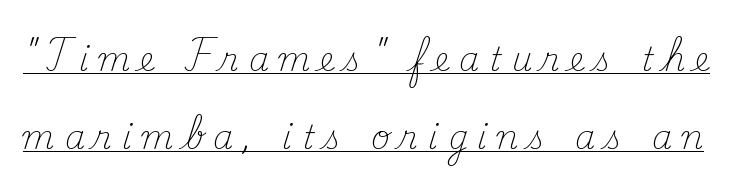
The image shows 32 px light serif type; set loose line spacing (2.43x), unusually wide letter spacing (+0.31 em), underlined; medium stroke contrast and a small x-height.
